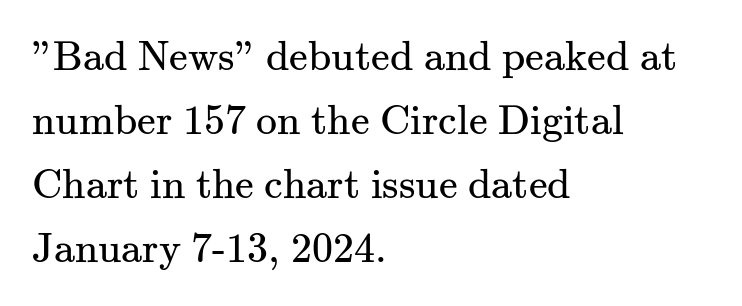
Q: Is the text bold? A: No.
Q: Is the text italic (slanted)? A: No, it is upright.
Q: Is the typeface a serif or a sans-serif typeface? A: Serif.
Q: Is the text underlined? A: No.
Q: How is the paragraph aligned? A: Left-aligned.
Q: Is the spacing between letters normal or unusually wide? A: Normal.
Q: Is the spacing between lines tight, normal or loose? A: Normal.
Q: Width (condensed, normal, or wide)? A: Normal.
Q: Stroke contrast? A: Medium.
Q: x-height? A: Small.
Q: Monospaced? A: No.
